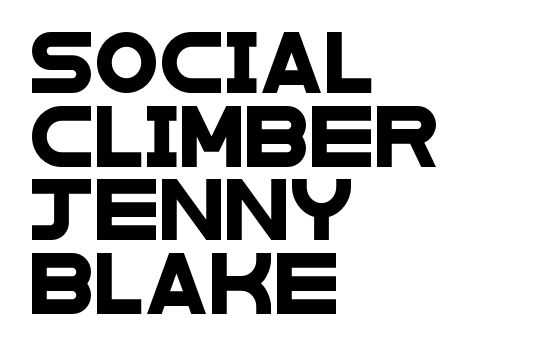
Q: Is the typeface a serif or a sans-serif typeface? A: Sans-serif.
Q: Is the text underlined? A: No.
Q: How is the paragraph aligned? A: Left-aligned.
Q: Is the spacing between letters normal or unusually wide? A: Normal.
Q: Is the spacing between lines tight, normal or loose? A: Normal.
Q: Width (condensed, normal, or wide)? A: Wide.
Q: Stroke contrast? A: Low.
Q: x-height? A: Large.
Q: Monospaced? A: No.
